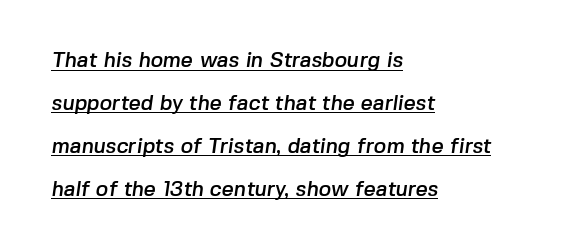
{"underline": "yes", "align": "left", "line_spacing": "loose", "line_spacing_ratio": 2.04, "letter_spacing": "normal", "letter_spacing_em": 0.0, "glyph_px": 21}
